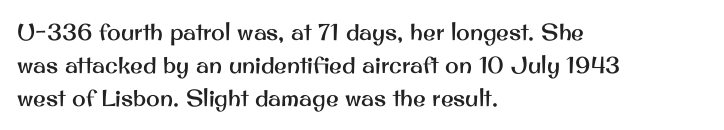
Q: Is the text italic (slanted)? A: No, it is upright.
Q: Is the text underlined? A: No.
Q: How is the paragraph aligned? A: Left-aligned.
Q: Is the spacing between letters normal or unusually wide? A: Normal.
Q: Is the spacing between lines tight, normal or loose? A: Normal.
